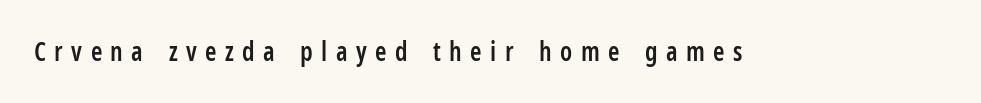
{"italic": "no", "bold": "semi", "underline": "no", "letter_spacing": "wide", "letter_spacing_em": 0.32, "glyph_px": 26}
